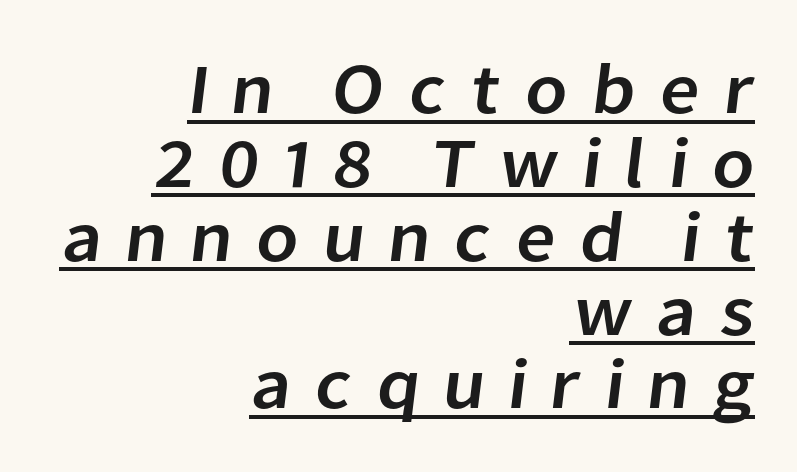
The tracking jumps out immediately: characters are airy and widely separated. Letterform terminals end flat and unadorned throughout the passage. You could not count columns in this text — the font is proportionally spaced. These characters rest on top of a visible drawn line.
